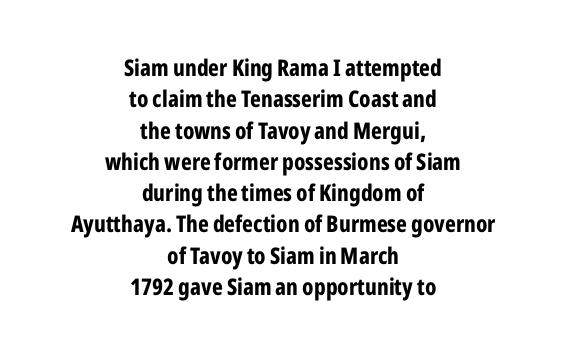
The image shows 23 px bold type, upright; set centered, normal line spacing (1.36x), normal letter spacing, not underlined.
